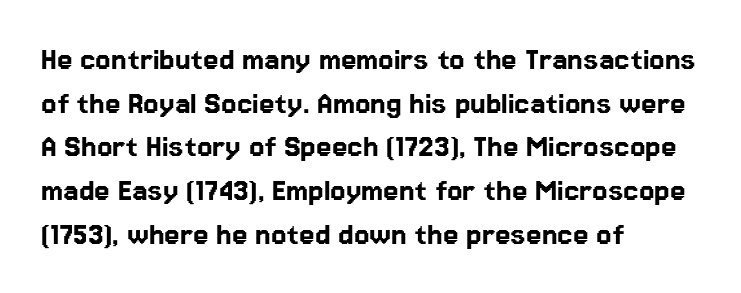
{"serif": "no", "italic": "no", "width": "normal", "stroke_contrast": "low", "x_height": "medium", "monospaced": "no", "underline": "no", "align": "left", "line_spacing": "normal", "line_spacing_ratio": 1.25, "letter_spacing": "normal", "letter_spacing_em": 0.0, "glyph_px": 35}
